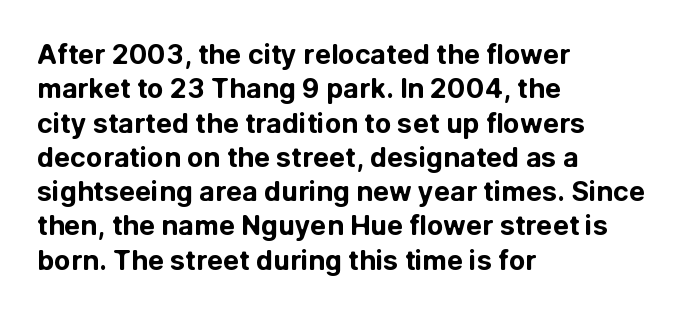
The image shows 27 px bold type, upright; set left-aligned, normal line spacing (1.27x), normal letter spacing, not underlined.
